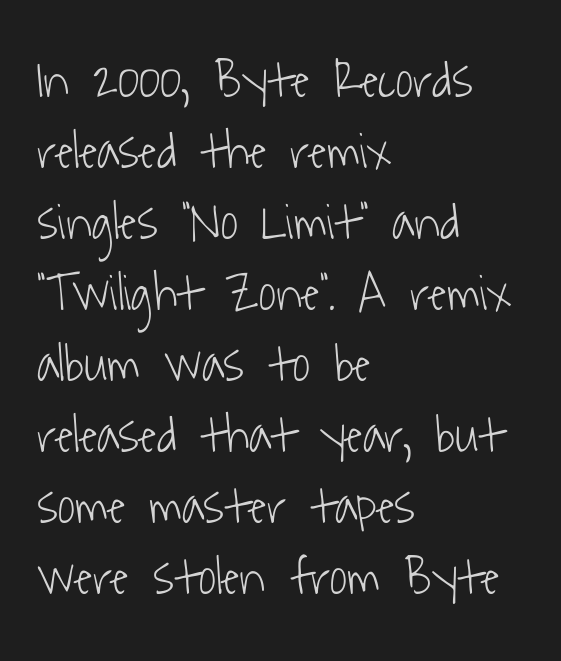
Q: Is the text bold? A: No.
Q: Is the typeface a serif or a sans-serif typeface? A: Sans-serif.
Q: Is the text underlined? A: No.
Q: How is the paragraph aligned? A: Left-aligned.
Q: Is the spacing between letters normal or unusually wide? A: Normal.
Q: Is the spacing between lines tight, normal or loose? A: Normal.
Q: Width (condensed, normal, or wide)? A: Condensed.
Q: Stroke contrast? A: Low.
Q: x-height? A: Medium.
Q: Monospaced? A: No.
